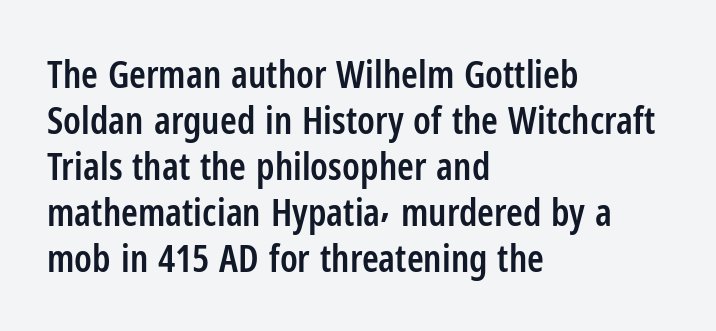
If you drew a line through each stem, it would be perfectly vertical. Character widths vary here, with narrow letters taking less room than wide ones. Each line starts at the same left margin while the right side varies. Tracking value appears to be zero — textbook default spacing. A clean baseline with only descenders dipping below it.
